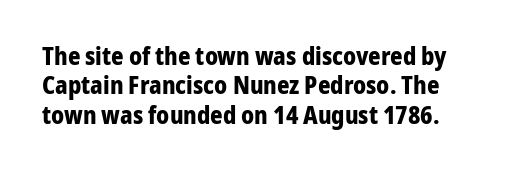
Q: Is the text bold? A: Yes.
Q: Is the text italic (slanted)? A: No, it is upright.
Q: Is the text underlined? A: No.
Q: How is the paragraph aligned? A: Left-aligned.
Q: Is the spacing between letters normal or unusually wide? A: Normal.
